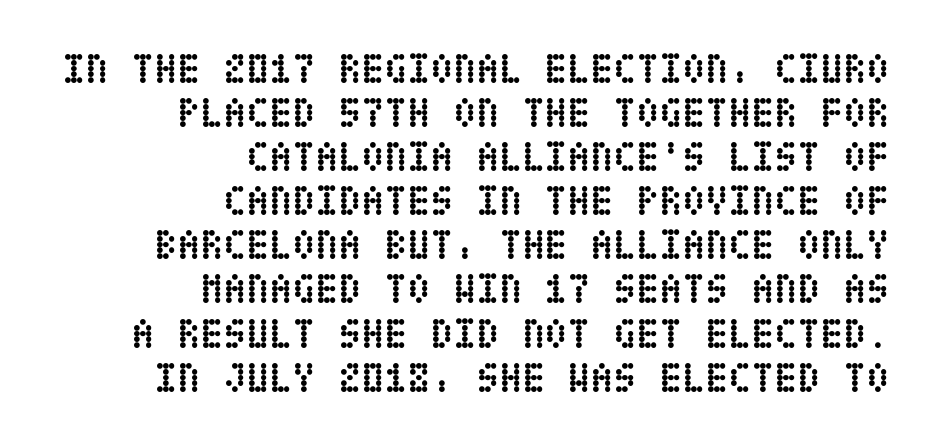
The image shows 42 px semibold, condensed type, upright; set right-aligned, tight line spacing (1.05x), normal letter spacing, not underlined; low stroke contrast and a large x-height.
